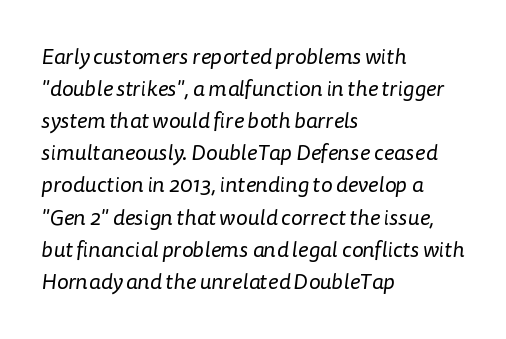
Q: Is the text bold? A: No.
Q: Is the text underlined? A: No.
Q: How is the paragraph aligned? A: Left-aligned.
Q: Is the spacing between letters normal or unusually wide? A: Normal.
Q: Is the spacing between lines tight, normal or loose? A: Normal.
